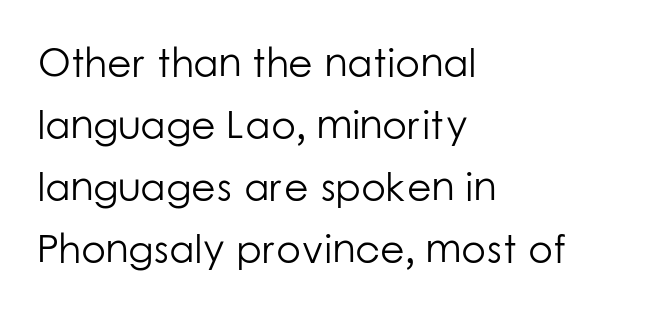
Q: Is the text bold? A: No.
Q: Is the text italic (slanted)? A: No, it is upright.
Q: Is the typeface a serif or a sans-serif typeface? A: Sans-serif.
Q: Is the text underlined? A: No.
Q: How is the paragraph aligned? A: Left-aligned.
Q: Is the spacing between letters normal or unusually wide? A: Normal.
Q: Is the spacing between lines tight, normal or loose? A: Normal.
Q: Width (condensed, normal, or wide)? A: Normal.
Q: Stroke contrast? A: Low.
Q: x-height? A: Medium.
Q: Monospaced? A: No.
